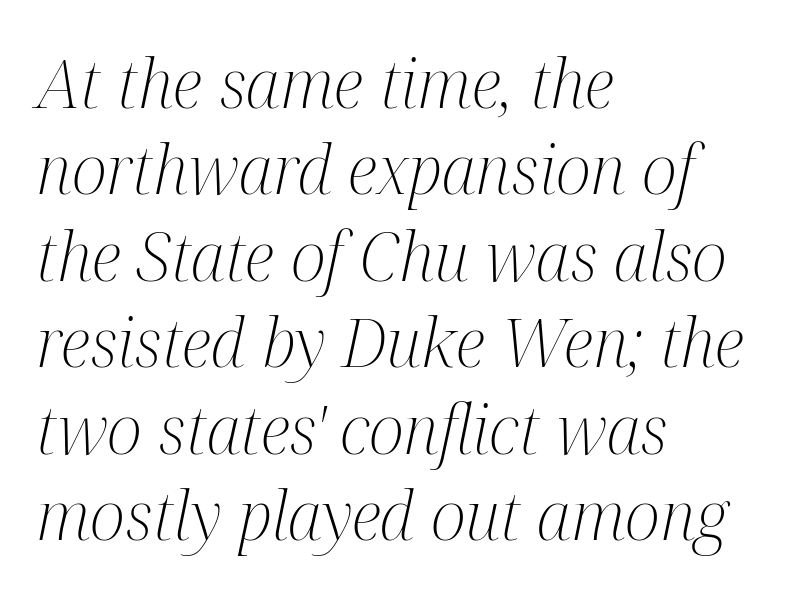
Q: Is the text bold? A: No.
Q: Is the text italic (slanted)? A: Yes, it leans right by about 12 degrees.
Q: Is the typeface a serif or a sans-serif typeface? A: Serif.
Q: Is the text underlined? A: No.
Q: How is the paragraph aligned? A: Left-aligned.
Q: Is the spacing between letters normal or unusually wide? A: Normal.
Q: Is the spacing between lines tight, normal or loose? A: Normal.
Q: Width (condensed, normal, or wide)? A: Condensed.
Q: Stroke contrast? A: Medium.
Q: x-height? A: Medium.
Q: Monospaced? A: No.
